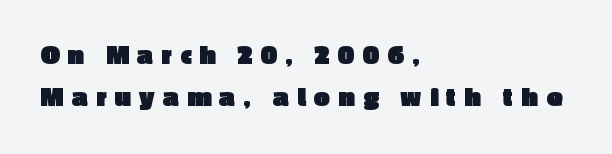
{"serif": "no", "italic": "no", "bold": "yes", "weight": "heavy", "width": "normal", "x_height": "medium", "monospaced": "no", "underline": "no", "align": "left", "line_spacing": "normal", "line_spacing_ratio": 1.49, "letter_spacing": "wide", "letter_spacing_em": 0.31, "glyph_px": 28}
